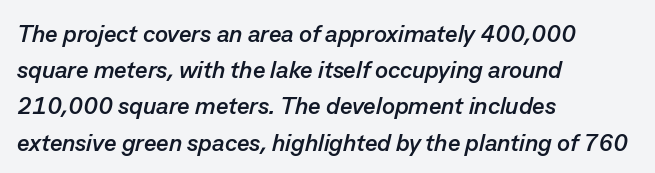
{"italic": "yes", "lean": "right", "slant_degrees": 13, "bold": "yes", "underline": "no", "align": "left", "line_spacing": "normal", "line_spacing_ratio": 1.51, "letter_spacing": "normal", "letter_spacing_em": 0.0, "glyph_px": 24}
